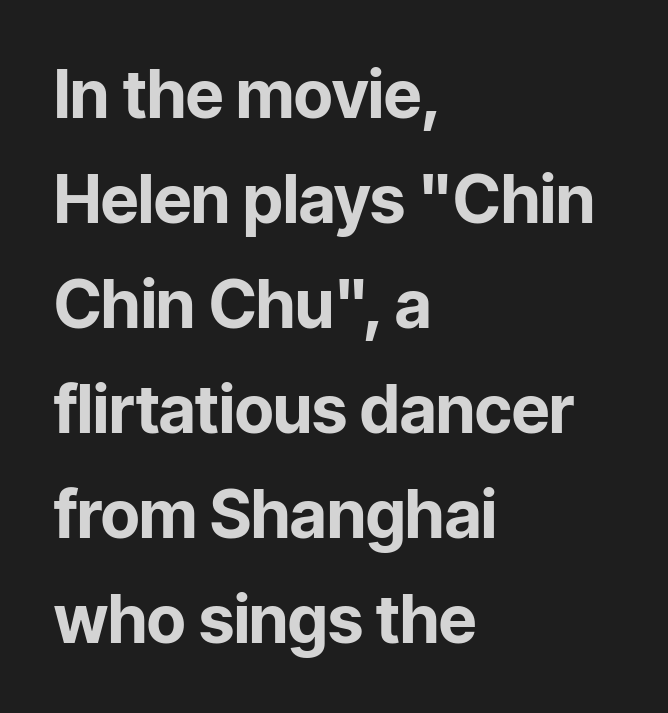
{"serif": "no", "italic": "no", "bold": "yes", "weight": "bold", "width": "normal", "stroke_contrast": "low", "x_height": "medium", "monospaced": "no", "underline": "no", "align": "left", "line_spacing": "normal", "line_spacing_ratio": 1.59, "letter_spacing": "normal", "letter_spacing_em": 0.0, "glyph_px": 66}
